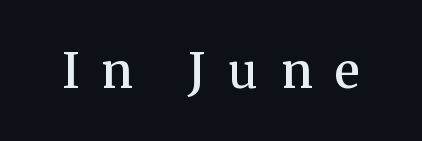
{"serif": "yes", "italic": "no", "bold": "semi", "weight": "semibold", "width": "normal", "stroke_contrast": "medium", "x_height": "medium", "monospaced": "no", "underline": "no", "letter_spacing": "wide", "letter_spacing_em": 0.47, "glyph_px": 49}
